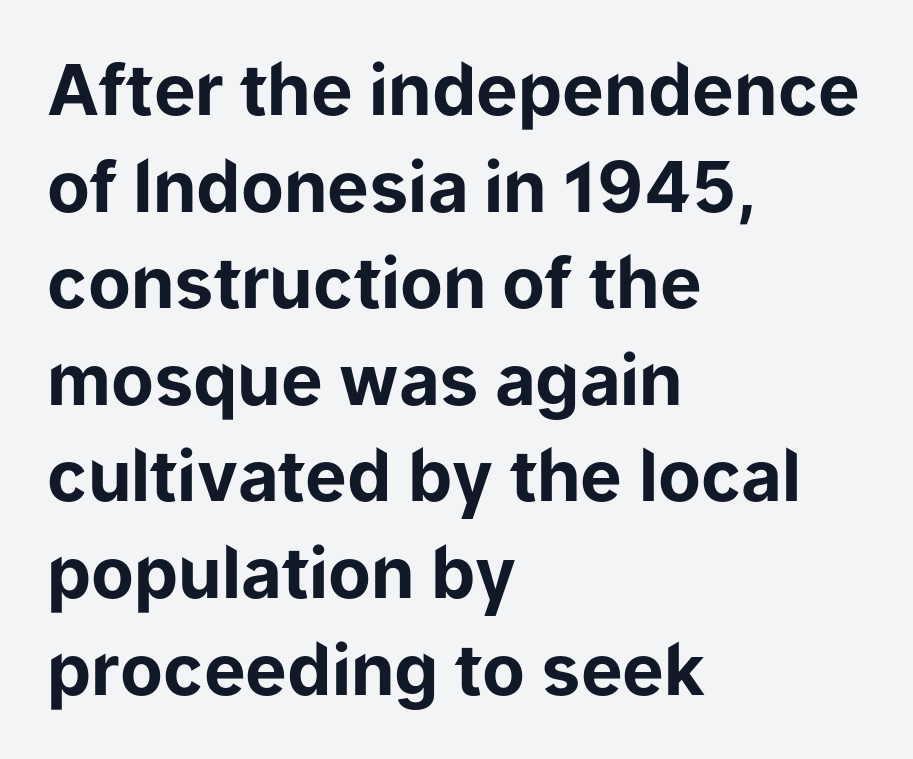
{"serif": "no", "italic": "no", "bold": "yes", "weight": "bold", "width": "normal", "stroke_contrast": "low", "x_height": "medium", "monospaced": "no", "underline": "no", "align": "left", "line_spacing": "normal", "line_spacing_ratio": 1.38, "letter_spacing": "normal", "letter_spacing_em": 0.0, "glyph_px": 70}
